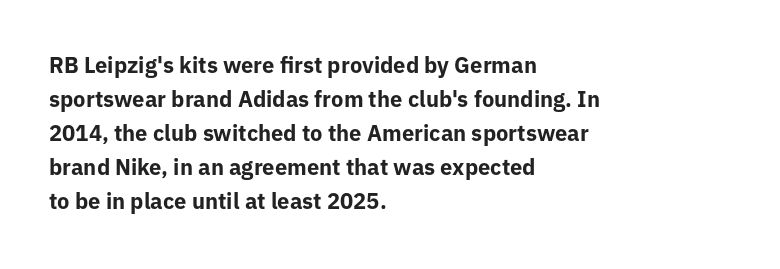
{"italic": "no", "bold": "yes", "underline": "no", "align": "left", "line_spacing": "normal", "line_spacing_ratio": 1.54, "letter_spacing": "normal", "letter_spacing_em": 0.0, "glyph_px": 22}
